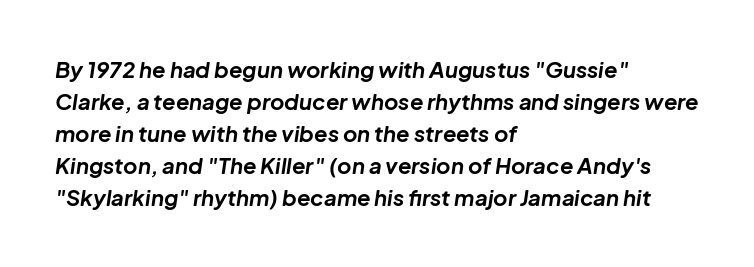
The rendering applies a slant to the glyphs. Does extra space separate the letters? No, they use regular spacing. Lines of text with bare space underneath. Rows of type keep a routine distance in the vertical direction. The typesetter chose a ragged-right arrangement here. Pretty heavy lettering here — definitely bold.
